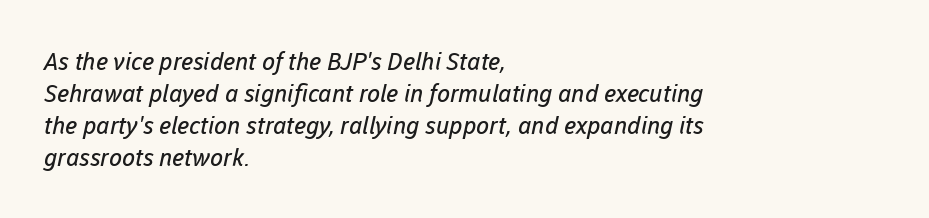
Q: Is the text bold? A: No.
Q: Is the text underlined? A: No.
Q: How is the paragraph aligned? A: Left-aligned.
Q: Is the spacing between letters normal or unusually wide? A: Normal.
Q: Is the spacing between lines tight, normal or loose? A: Normal.
